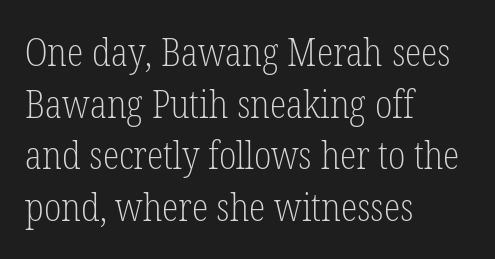
Q: Is the text bold? A: No.
Q: Is the text italic (slanted)? A: No, it is upright.
Q: Is the typeface a serif or a sans-serif typeface? A: Serif.
Q: Is the text underlined? A: No.
Q: How is the paragraph aligned? A: Left-aligned.
Q: Is the spacing between letters normal or unusually wide? A: Normal.
Q: Is the spacing between lines tight, normal or loose? A: Normal.
Q: Width (condensed, normal, or wide)? A: Condensed.
Q: Stroke contrast? A: Low.
Q: x-height? A: Medium.
Q: Monospaced? A: No.
